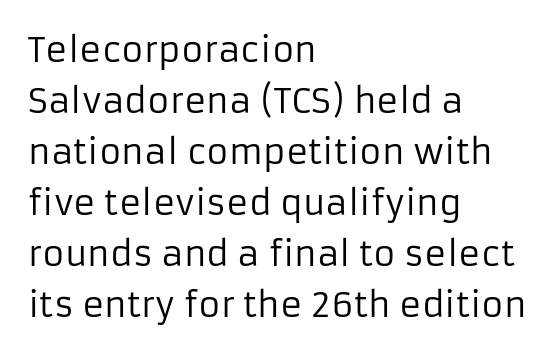
The image shows 34 px regular-weight sans-serif type, upright; set left-aligned, normal line spacing (1.5x), normal letter spacing, not underlined; low stroke contrast and a medium x-height.
